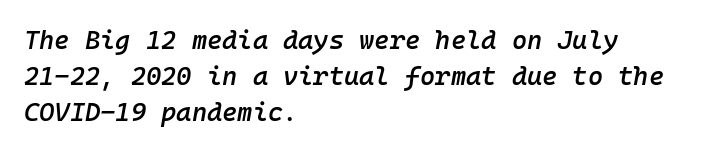
Teacher's note: observe the even left margin — that is flush-left alignment. Interline gaps are of average width in this sample. Notice how the stems are inclined rather than vertical — that's the hallmark of italics. A typesetter would call this zero additional tracking.
